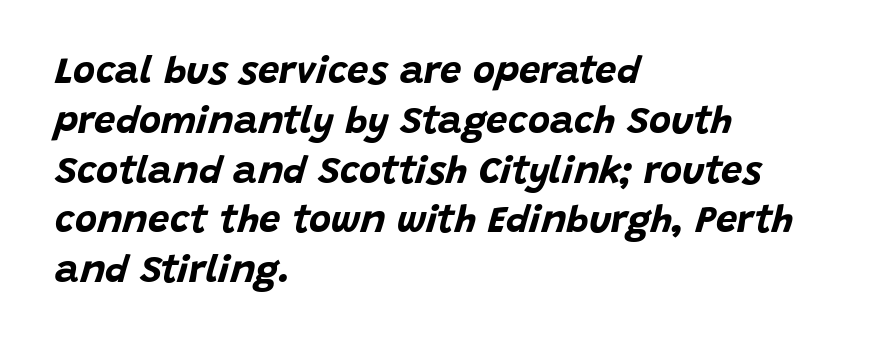
{"italic": "yes", "lean": "right", "slant_degrees": 15, "bold": "yes", "weight": "bold", "width": "normal", "stroke_contrast": "low", "x_height": "large", "monospaced": "no", "underline": "no", "align": "left", "line_spacing": "normal", "line_spacing_ratio": 1.31, "letter_spacing": "normal", "letter_spacing_em": 0.0, "glyph_px": 38}
